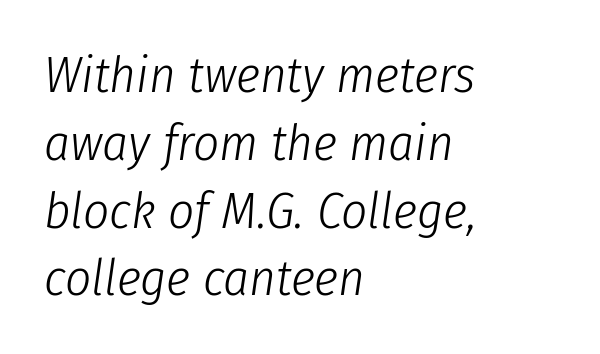
Every row of glyphs begins at an identical x-position on the left. The rendering uses natural spacing where letterforms have individual widths. Descenders are the only things crossing below the line. Stem width sits at or under what a default text font uses.
